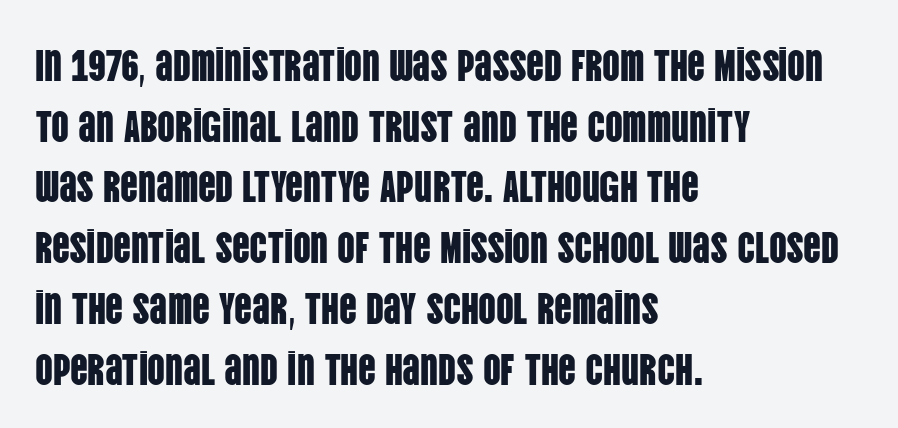
{"serif": "no", "italic": "no", "width": "condensed", "stroke_contrast": "low", "x_height": "large", "monospaced": "no", "underline": "no", "align": "left", "line_spacing": "normal", "line_spacing_ratio": 1.38, "letter_spacing": "normal", "letter_spacing_em": 0.0, "glyph_px": 44}
